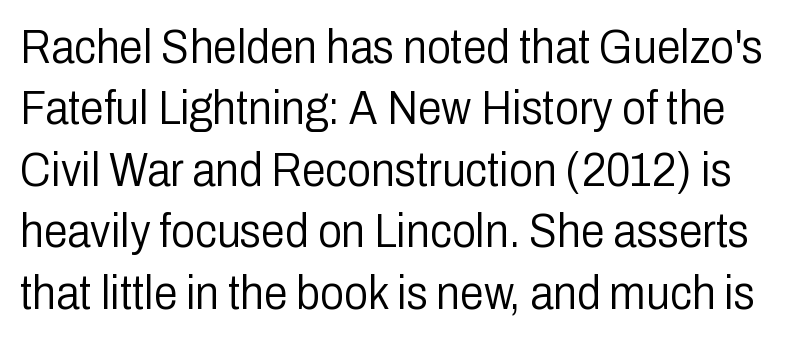
The image shows 48 px light, condensed sans-serif type, upright; set normal line spacing (1.28x), normal letter spacing, not underlined; low stroke contrast and a medium x-height.
